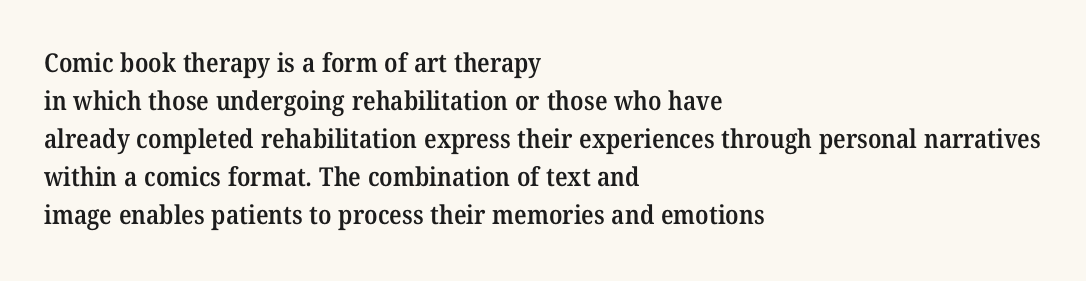
Q: Is the text bold? A: Semi-bold.
Q: Is the text underlined? A: No.
Q: How is the paragraph aligned? A: Left-aligned.
Q: Is the spacing between letters normal or unusually wide? A: Normal.
Q: Is the spacing between lines tight, normal or loose? A: Normal.
